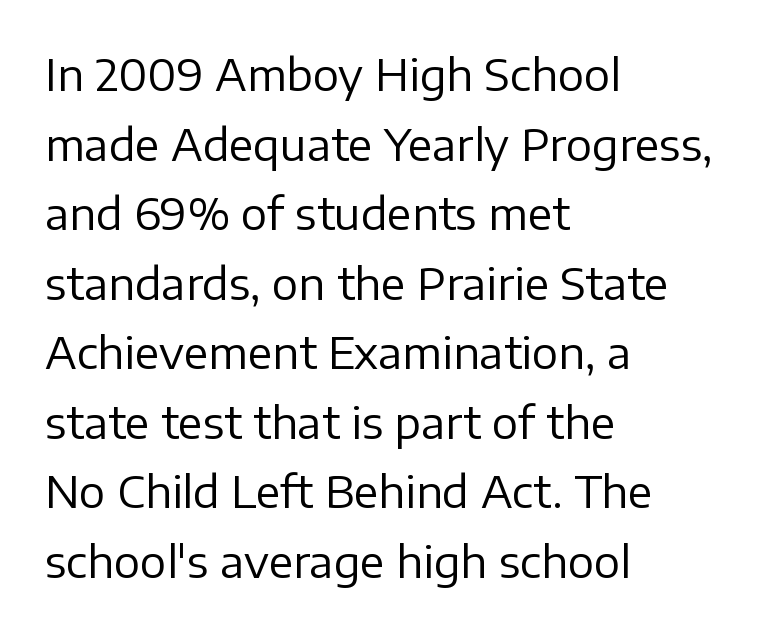
Q: Is the text bold? A: No.
Q: Is the text italic (slanted)? A: No, it is upright.
Q: Is the typeface a serif or a sans-serif typeface? A: Sans-serif.
Q: Is the text underlined? A: No.
Q: How is the paragraph aligned? A: Left-aligned.
Q: Is the spacing between letters normal or unusually wide? A: Normal.
Q: Is the spacing between lines tight, normal or loose? A: Normal.
Q: Width (condensed, normal, or wide)? A: Normal.
Q: Stroke contrast? A: Low.
Q: x-height? A: Medium.
Q: Monospaced? A: No.
